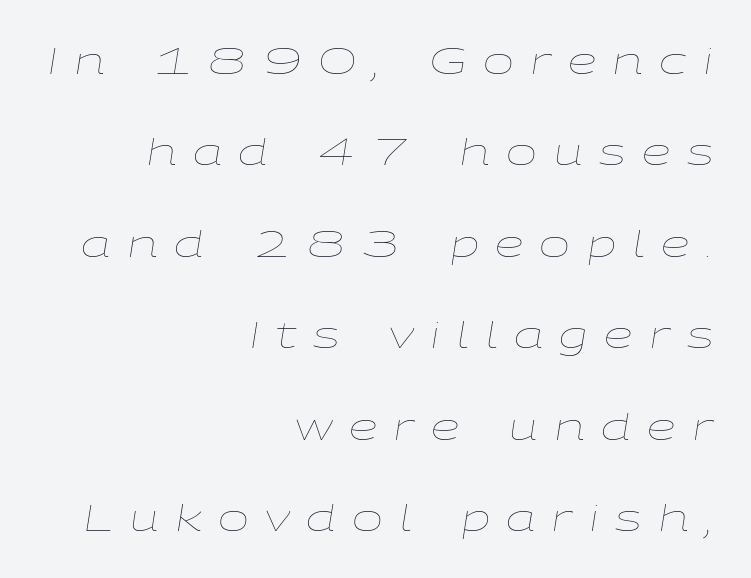
The image shows 37 px thin, wide type, italic (leaning right); set right-aligned, loose line spacing (2.47x), unusually wide letter spacing (+0.44 em), not underlined; low stroke contrast and a medium x-height.
